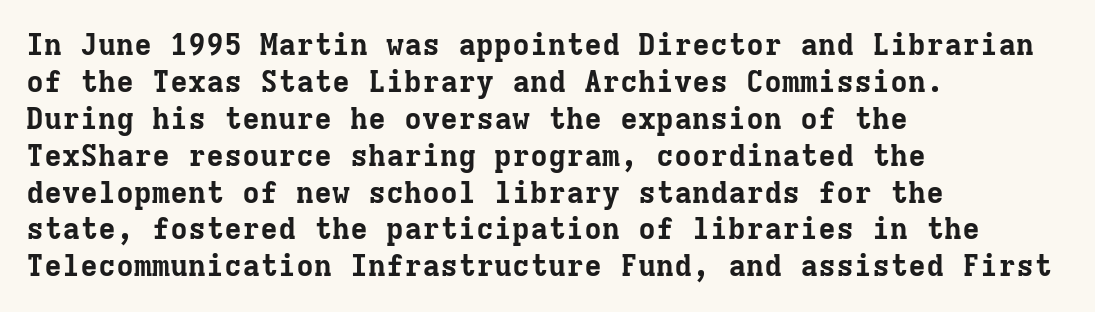
Default kerning and tracking; the words read as compact shapes. Underline: absent. Does the lettering tilt? It doesn't — this is upright. If you drew a ruler down the left edge, every line would touch it. Typographically, this falls in the serif category. These lines are rendered in a fixed-pitch font.
